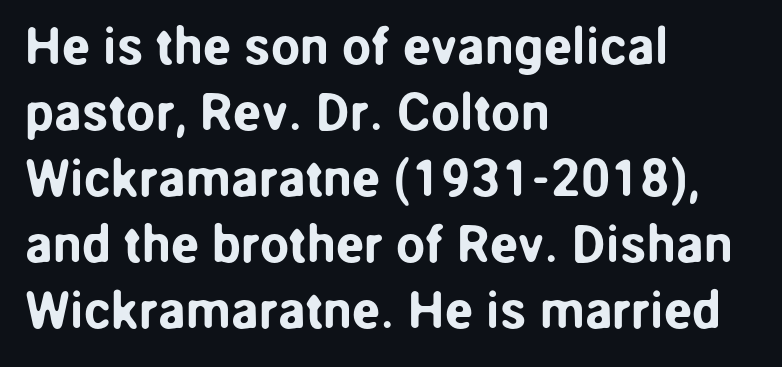
{"serif": "no", "italic": "no", "width": "normal", "stroke_contrast": "low", "x_height": "medium", "monospaced": "no", "underline": "no", "align": "left", "line_spacing": "normal", "line_spacing_ratio": 1.27, "letter_spacing": "normal", "letter_spacing_em": 0.0, "glyph_px": 52}
